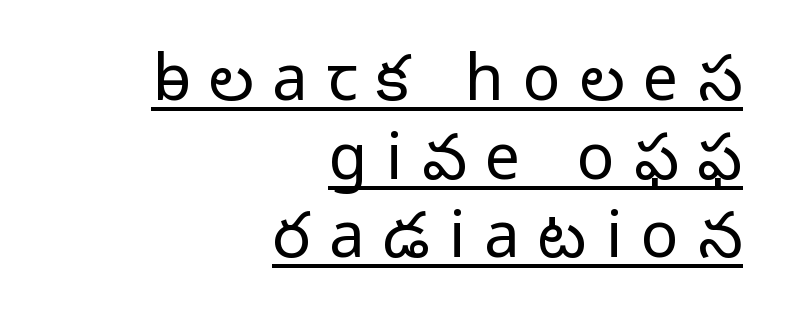
Q: Is the text bold? A: No.
Q: Is the text italic (slanted)? A: No, it is upright.
Q: Is the typeface a serif or a sans-serif typeface? A: Sans-serif.
Q: Is the text underlined? A: Yes.
Q: How is the paragraph aligned? A: Right-aligned.
Q: Is the spacing between letters normal or unusually wide? A: Unusually wide.
Q: Is the spacing between lines tight, normal or loose? A: Normal.
Q: Width (condensed, normal, or wide)? A: Normal.
Q: Stroke contrast? A: Low.
Q: x-height? A: Medium.
Q: Monospaced? A: No.
